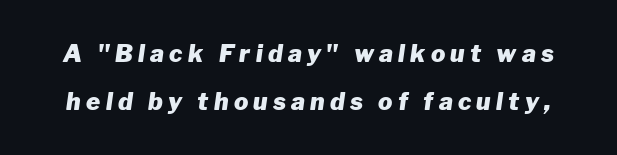
{"italic": "yes", "lean": "right", "slant_degrees": 8, "bold": "yes", "underline": "no", "line_spacing": "loose", "line_spacing_ratio": 2.02, "letter_spacing": "wide", "letter_spacing_em": 0.22, "glyph_px": 24}
